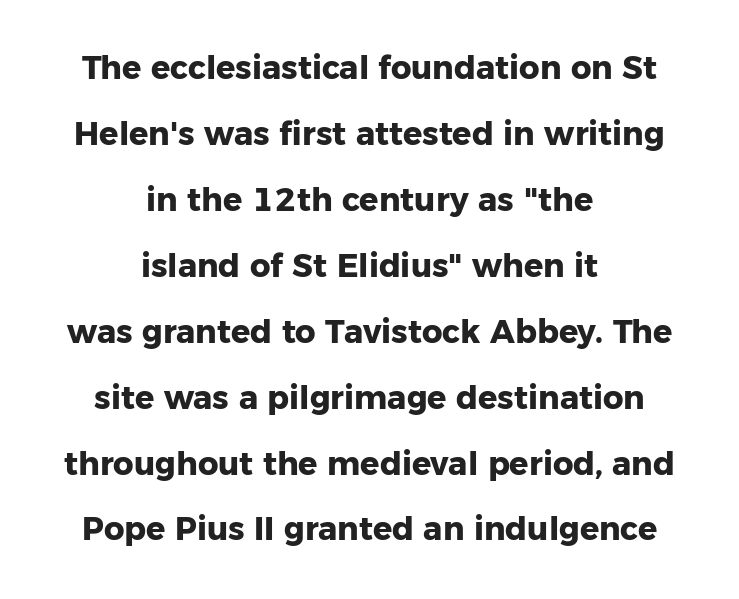
Q: Is the text bold? A: Yes.
Q: Is the text italic (slanted)? A: No, it is upright.
Q: Is the typeface a serif or a sans-serif typeface? A: Sans-serif.
Q: Is the text underlined? A: No.
Q: How is the paragraph aligned? A: Centered.
Q: Is the spacing between letters normal or unusually wide? A: Normal.
Q: Is the spacing between lines tight, normal or loose? A: Loose.
Q: Width (condensed, normal, or wide)? A: Normal.
Q: Stroke contrast? A: Low.
Q: x-height? A: Medium.
Q: Monospaced? A: No.
